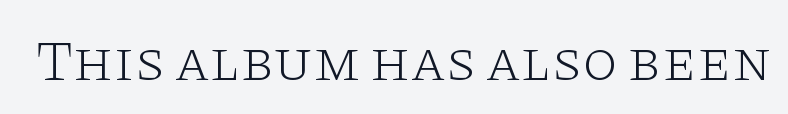
{"serif": "yes", "italic": "no", "bold": "no", "weight": "light", "width": "wide", "stroke_contrast": "low", "x_height": "large", "monospaced": "no", "underline": "no", "letter_spacing": "normal", "letter_spacing_em": 0.0, "glyph_px": 57}
